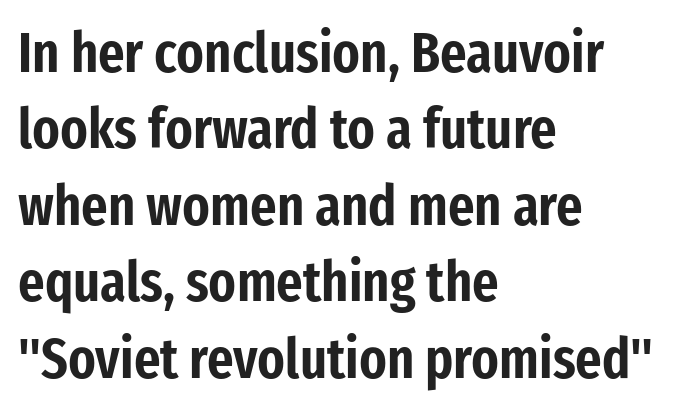
Q: Is the text italic (slanted)? A: No, it is upright.
Q: Is the typeface a serif or a sans-serif typeface? A: Sans-serif.
Q: Is the text underlined? A: No.
Q: How is the paragraph aligned? A: Left-aligned.
Q: Is the spacing between letters normal or unusually wide? A: Normal.
Q: Is the spacing between lines tight, normal or loose? A: Normal.
Q: Width (condensed, normal, or wide)? A: Condensed.
Q: Stroke contrast? A: Low.
Q: x-height? A: Medium.
Q: Monospaced? A: No.
